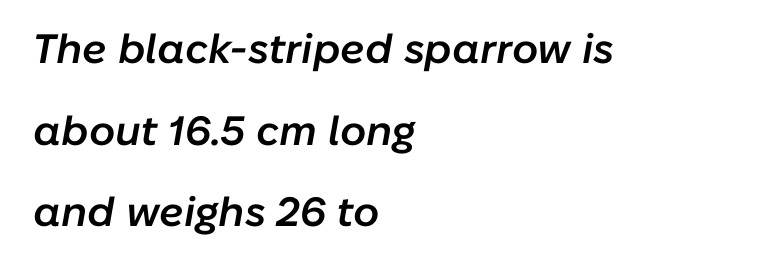
Slanted lettering throughout. Compared with a centered layout, this one pins lines to the left instead. Each letter keeps its own natural width here, so spacing adapts to shape. The line-height multiplier appears high, well above default. Here the glyphs are tracked normally, forming tight word shapes.
